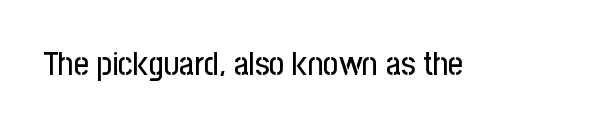
Q: Is the text italic (slanted)? A: No, it is upright.
Q: Is the typeface a serif or a sans-serif typeface? A: Sans-serif.
Q: Is the text underlined? A: No.
Q: Is the spacing between letters normal or unusually wide? A: Normal.
Q: Width (condensed, normal, or wide)? A: Condensed.
Q: Stroke contrast? A: Low.
Q: x-height? A: Medium.
Q: Monospaced? A: No.
